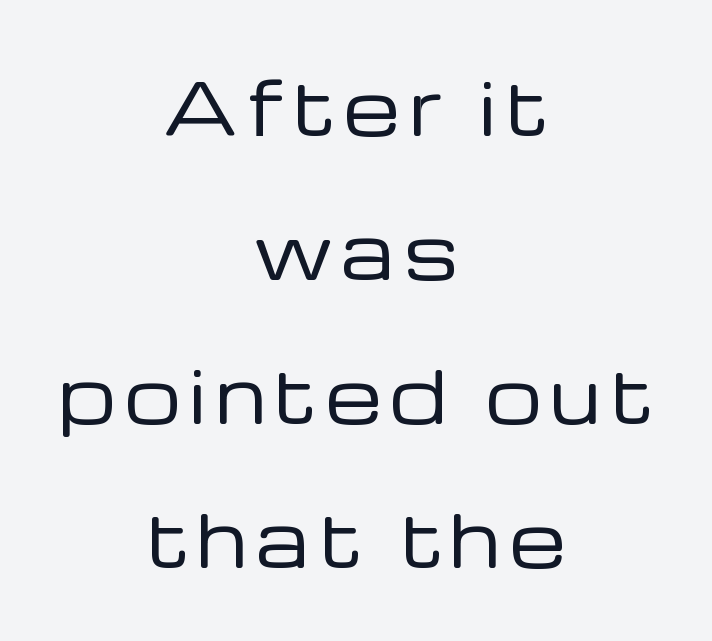
The image shows 71 px regular-weight sans-serif type, upright; set centered, loose line spacing (2.03x), not underlined; low stroke contrast and a medium x-height.
